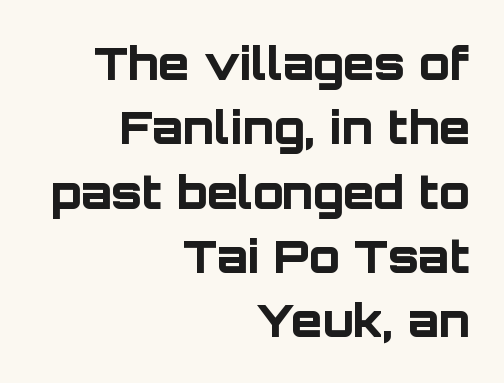
The image shows 45 px bold sans-serif type, upright; set right-aligned, normal line spacing (1.43x), normal letter spacing, not underlined; low stroke contrast and a large x-height.
